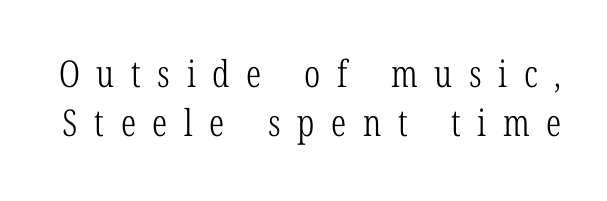
Q: Is the text bold? A: No.
Q: Is the text italic (slanted)? A: No, it is upright.
Q: Is the typeface a serif or a sans-serif typeface? A: Serif.
Q: Is the text underlined? A: No.
Q: Is the spacing between letters normal or unusually wide? A: Unusually wide.
Q: Is the spacing between lines tight, normal or loose? A: Normal.
Q: Width (condensed, normal, or wide)? A: Condensed.
Q: Stroke contrast? A: Low.
Q: x-height? A: Medium.
Q: Monospaced? A: No.
